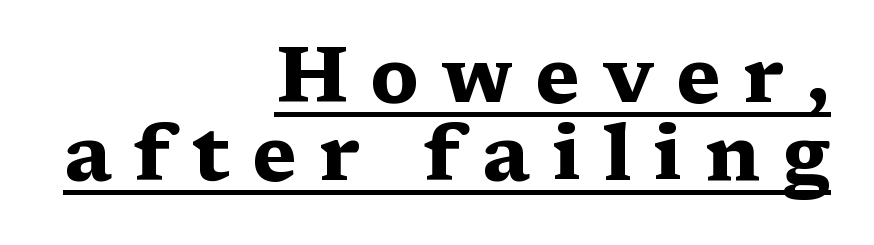
The image shows 78 px heavy, wide serif type, upright; set right-aligned, tight line spacing (1.0x), unusually wide letter spacing (+0.28 em), underlined; medium stroke contrast and a medium x-height.
